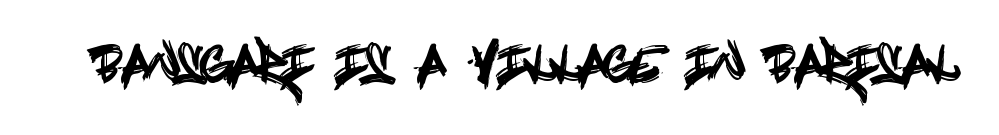
This is sans-serif lettering, the kind often seen on screens and signage. Descenders are the only things crossing below the line. These lines keep a tight, regular rhythm from letter to letter.
